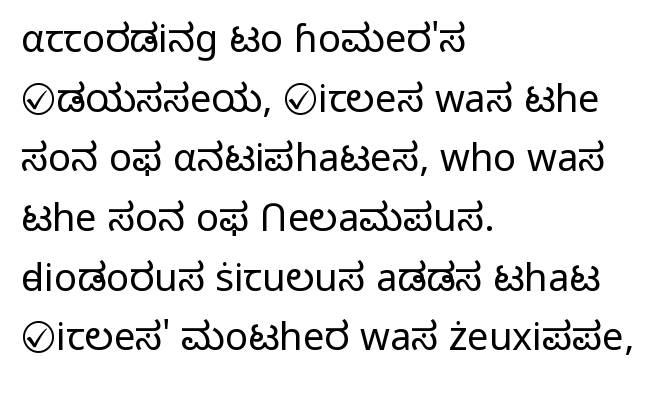
{"serif": "no", "italic": "no", "bold": "no", "weight": "light", "width": "normal", "stroke_contrast": "low", "x_height": "medium", "monospaced": "no", "underline": "no", "align": "left", "line_spacing": "normal", "line_spacing_ratio": 1.57, "letter_spacing": "normal", "letter_spacing_em": 0.0, "glyph_px": 38}
